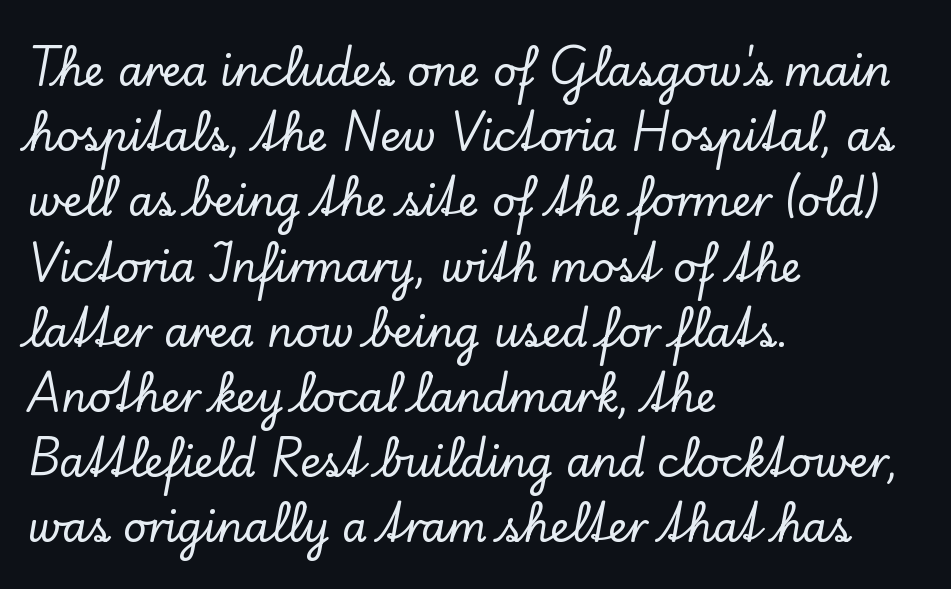
Q: Is the text italic (slanted)? A: Yes.
Q: Is the typeface a serif or a sans-serif typeface? A: Serif.
Q: Is the text underlined? A: No.
Q: How is the paragraph aligned? A: Left-aligned.
Q: Is the spacing between letters normal or unusually wide? A: Normal.
Q: Is the spacing between lines tight, normal or loose? A: Normal.
Q: Width (condensed, normal, or wide)? A: Normal.
Q: Stroke contrast? A: Low.
Q: x-height? A: Small.
Q: Monospaced? A: No.
